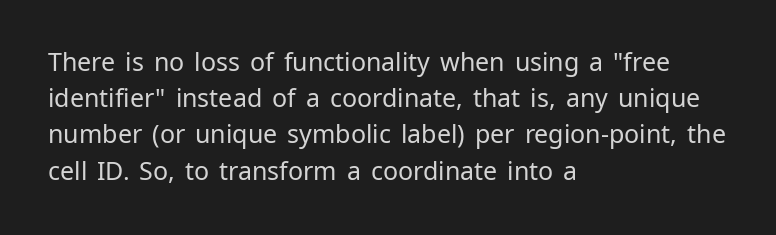
The cut favours lightness, reaching ordinary text weight at its darkest. Left-aligned paragraph, ragged on the right. There is no visible air inserted between adjacent glyphs. Has an underline been added? It has not. Upright lettering throughout. Leading matches the norm, producing a regular column.
